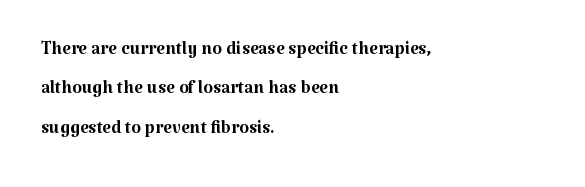
The image shows 25 px text type, upright; set left-aligned, normal line spacing (1.58x), normal letter spacing, not underlined.
